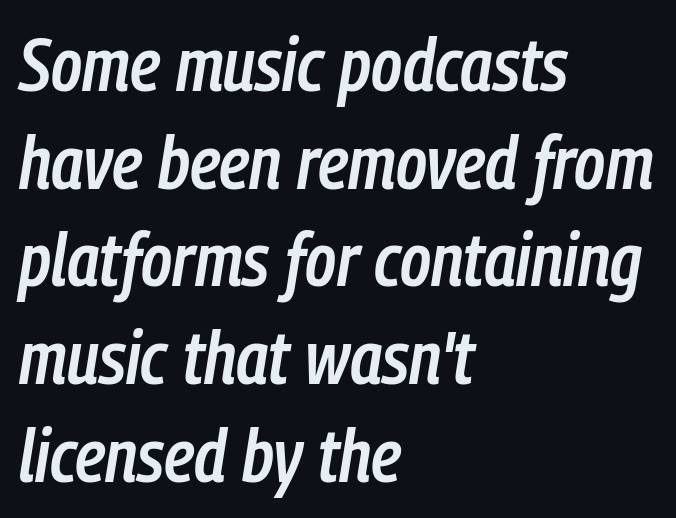
{"italic": "yes", "lean": "right", "slant_degrees": 9, "bold": "semi", "weight": "semibold", "width": "condensed", "stroke_contrast": "low", "x_height": "medium", "monospaced": "no", "underline": "no", "align": "left", "line_spacing": "normal", "line_spacing_ratio": 1.32, "letter_spacing": "normal", "letter_spacing_em": 0.0, "glyph_px": 74}
